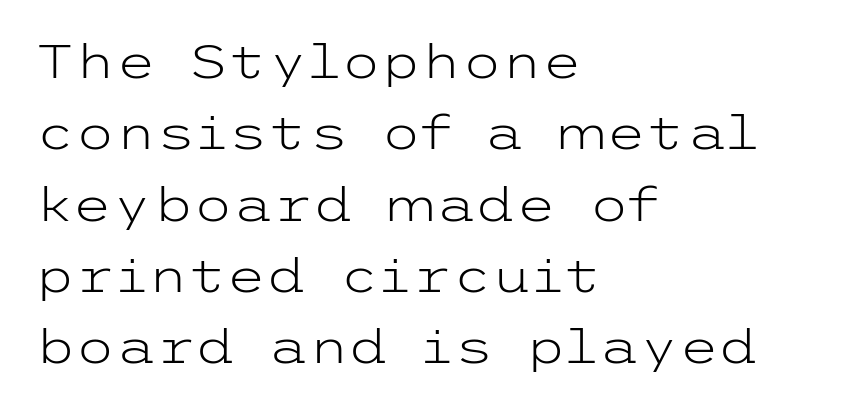
Q: Is the text bold? A: No.
Q: Is the text italic (slanted)? A: No, it is upright.
Q: Is the typeface a serif or a sans-serif typeface? A: Sans-serif.
Q: Is the text underlined? A: No.
Q: How is the paragraph aligned? A: Left-aligned.
Q: Is the spacing between letters normal or unusually wide? A: Normal.
Q: Is the spacing between lines tight, normal or loose? A: Normal.
Q: Width (condensed, normal, or wide)? A: Wide.
Q: Stroke contrast? A: Low.
Q: x-height? A: Medium.
